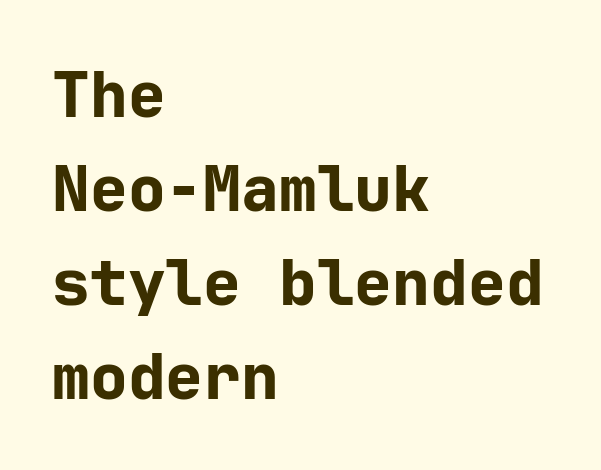
{"serif": "no", "italic": "no", "bold": "yes", "weight": "bold", "width": "normal", "stroke_contrast": "low", "x_height": "medium", "underline": "no", "align": "left", "line_spacing": "normal", "line_spacing_ratio": 1.49, "letter_spacing": "normal", "letter_spacing_em": 0.0, "glyph_px": 63}
